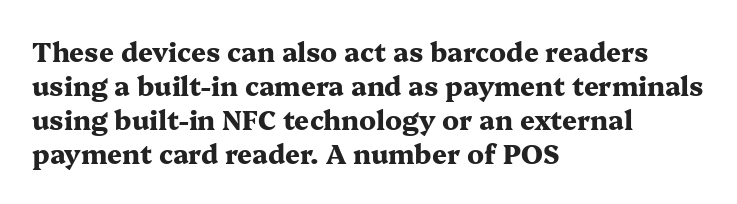
The image shows 26 px bold type, upright; set left-aligned, normal line spacing (1.31x), normal letter spacing, not underlined.
